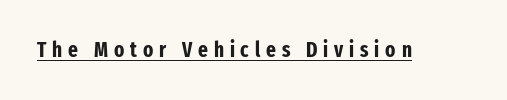
Q: Is the text bold? A: Yes.
Q: Is the text italic (slanted)? A: No, it is upright.
Q: Is the text underlined? A: Yes.
Q: Is the spacing between letters normal or unusually wide? A: Unusually wide.
